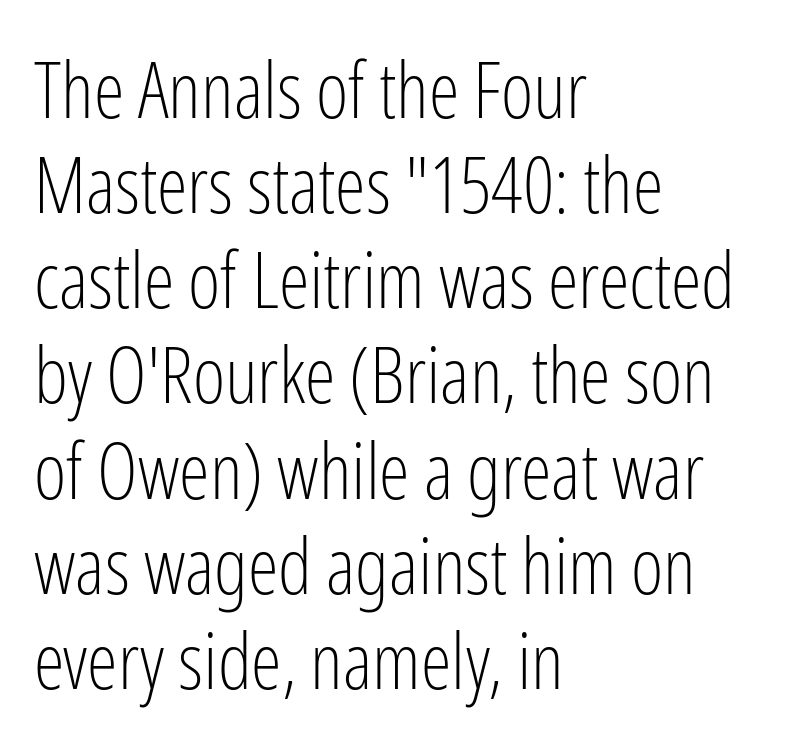
The image shows 78 px light, condensed sans-serif type, upright; set left-aligned, line spacing 1.22x, normal letter spacing, not underlined; low stroke contrast and a medium x-height.
